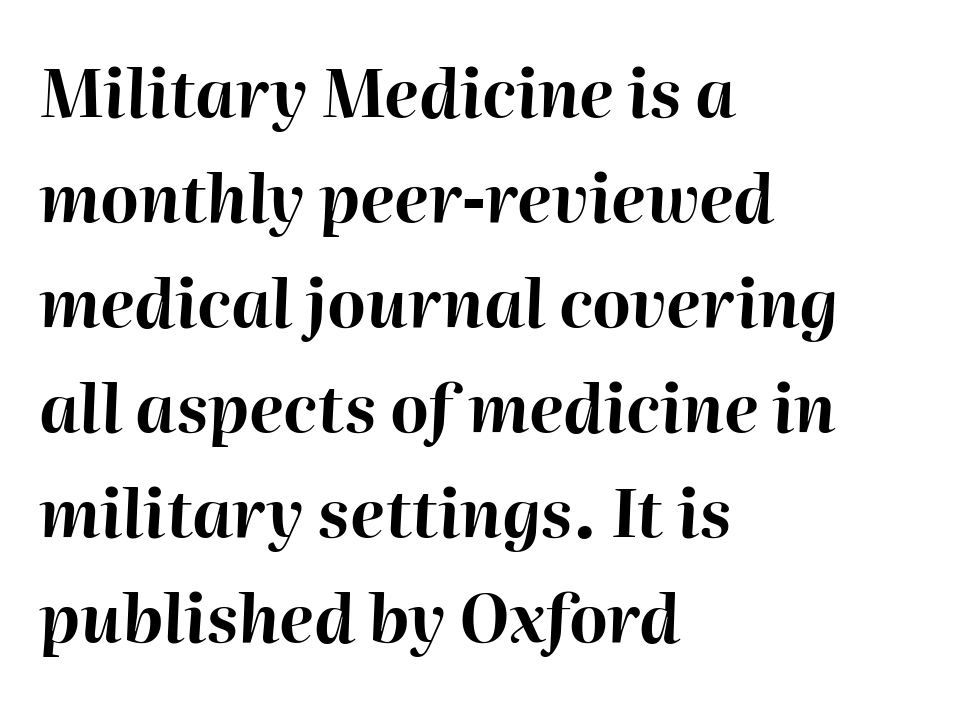
{"italic": "yes", "lean": "right", "slant_degrees": 2, "bold": "yes", "weight": "bold", "width": "normal", "stroke_contrast": "high", "x_height": "medium", "monospaced": "no", "underline": "no", "align": "left", "line_spacing": "normal", "line_spacing_ratio": 1.59, "letter_spacing": "normal", "letter_spacing_em": 0.0, "glyph_px": 66}
